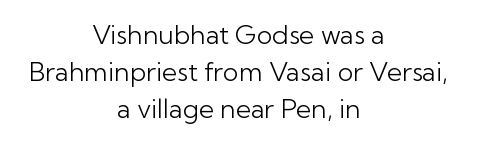
{"italic": "no", "bold": "no", "underline": "no", "align": "center", "line_spacing": "normal", "line_spacing_ratio": 1.43, "letter_spacing": "normal", "letter_spacing_em": 0.0, "glyph_px": 26}
